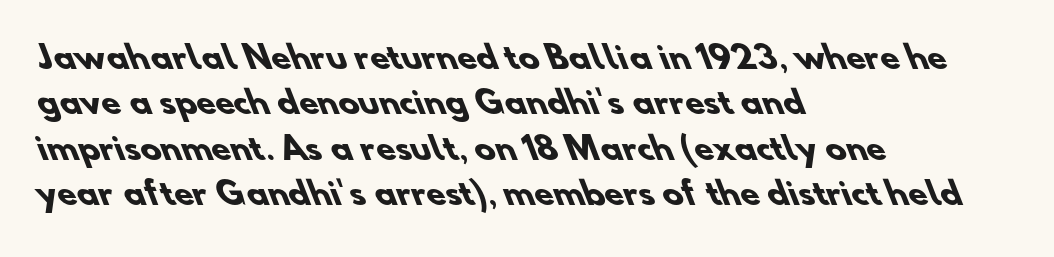
The image shows 31 px heavy sans-serif type; set left-aligned, normal line spacing (1.46x), normal letter spacing, not underlined; low stroke contrast and a small x-height.
